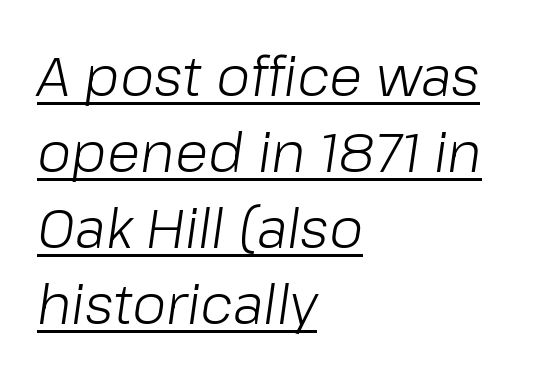
{"italic": "yes", "lean": "right", "slant_degrees": 8, "bold": "no", "weight": "light", "width": "normal", "stroke_contrast": "low", "x_height": "medium", "monospaced": "no", "underline": "yes", "align": "left", "line_spacing": "normal", "line_spacing_ratio": 1.38, "letter_spacing": "normal", "letter_spacing_em": 0.0, "glyph_px": 55}
